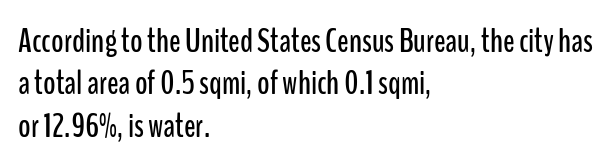
{"serif": "no", "italic": "no", "width": "condensed", "stroke_contrast": "low", "x_height": "medium", "monospaced": "no", "underline": "no", "align": "left", "line_spacing": "normal", "line_spacing_ratio": 1.25, "letter_spacing": "normal", "letter_spacing_em": 0.0, "glyph_px": 34}
